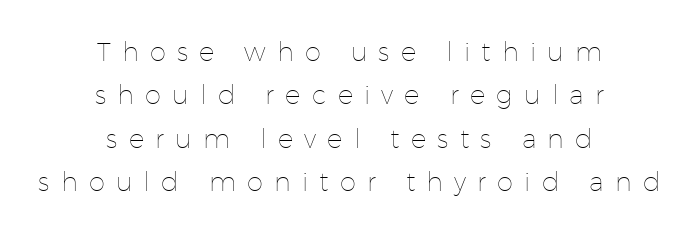
The image shows 26 px text type, upright; set centered, normal line spacing (1.67x), unusually wide letter spacing (+0.43 em), not underlined.
